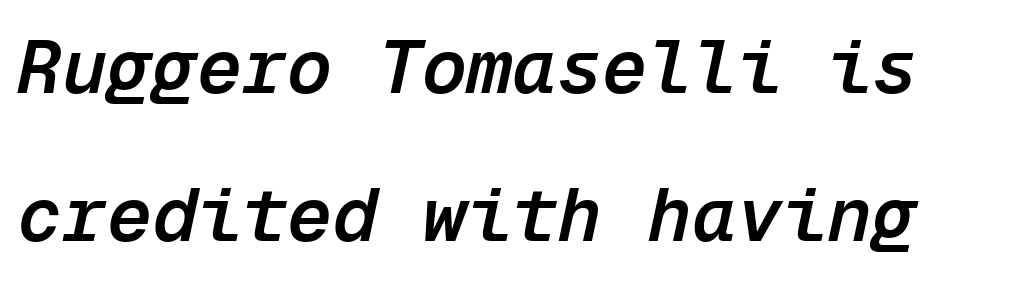
The image shows 75 px semibold type, italic (leaning right), monospaced; set loose line spacing (1.97x), normal letter spacing, not underlined; low stroke contrast and a medium x-height.
